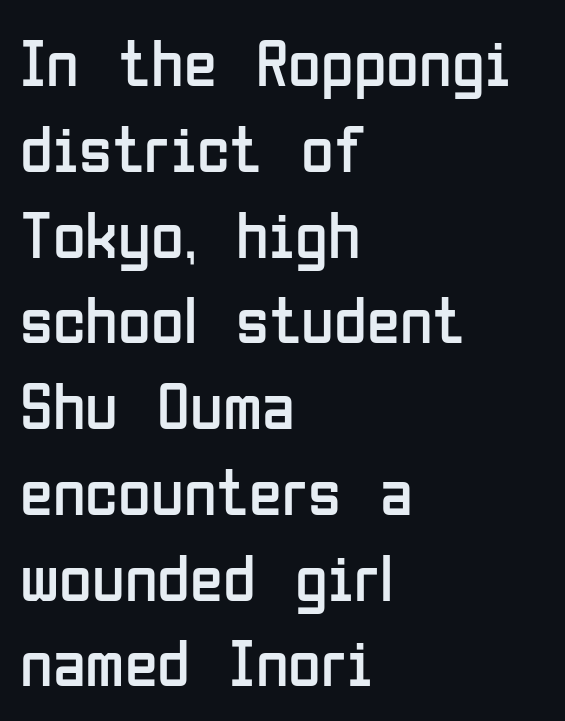
Descenders hang freely into open space. What kind of face is this? One without serifs — a sans. The passage shown is not bold in any degree. The rendering uses natural spacing where letterforms have individual widths. Students, observe: this is what conventionally led text looks like. Does the copy run flush right? No — it runs flush left.
